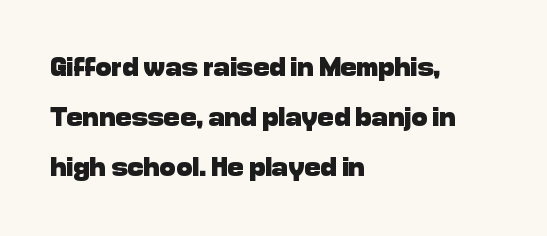
Q: Is the text bold? A: Yes.
Q: Is the text italic (slanted)? A: No, it is upright.
Q: Is the text underlined? A: No.
Q: How is the paragraph aligned? A: Left-aligned.
Q: Is the spacing between letters normal or unusually wide? A: Normal.
